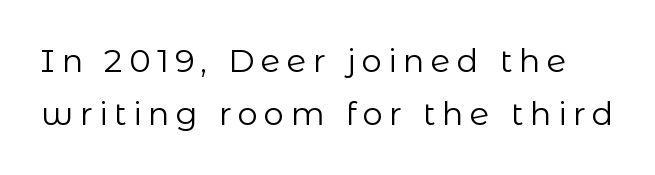
Q: Is the text bold? A: No.
Q: Is the text italic (slanted)? A: No, it is upright.
Q: Is the typeface a serif or a sans-serif typeface? A: Sans-serif.
Q: Is the text underlined? A: No.
Q: Is the spacing between letters normal or unusually wide? A: Unusually wide.
Q: Is the spacing between lines tight, normal or loose? A: Normal.
Q: Width (condensed, normal, or wide)? A: Normal.
Q: Stroke contrast? A: Low.
Q: x-height? A: Medium.
Q: Monospaced? A: No.
